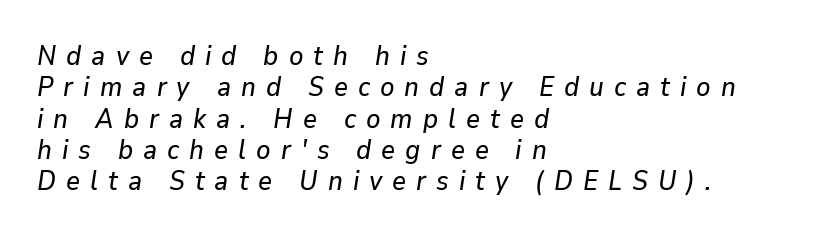
Has an underline been added? It has not. A student would call this left alignment; a typographer would say flush left, rag right. Is the type slanted? Yes — the strokes lean at a clear angle. How are the letters spaced? Widely, with obvious added tracking.
